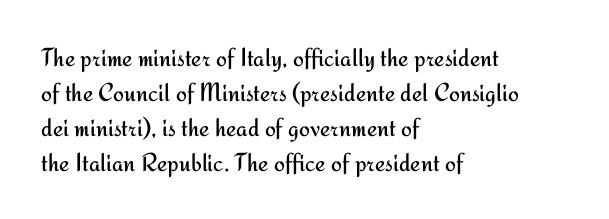
The strip under each line holds only bare page. Short note: letters normally spaced. The axis of the letterforms is exactly vertical. Line spacing here is normal. The rendering anchors every line to the left-hand side.
